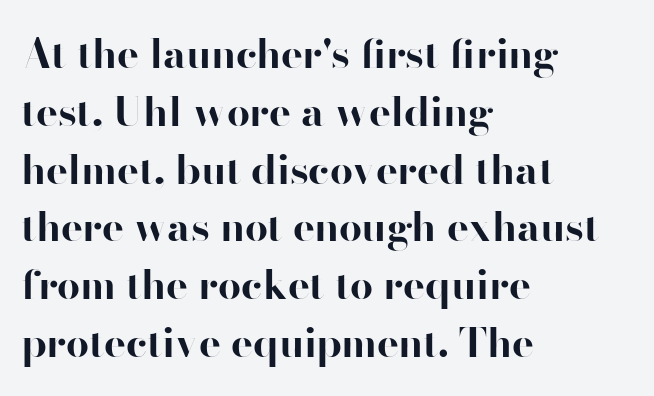
Q: Is the text bold? A: Yes.
Q: Is the text italic (slanted)? A: No, it is upright.
Q: Is the typeface a serif or a sans-serif typeface? A: Sans-serif.
Q: Is the text underlined? A: No.
Q: How is the paragraph aligned? A: Left-aligned.
Q: Is the spacing between letters normal or unusually wide? A: Normal.
Q: Is the spacing between lines tight, normal or loose? A: Normal.
Q: Width (condensed, normal, or wide)? A: Normal.
Q: Stroke contrast? A: High.
Q: x-height? A: Small.
Q: Monospaced? A: No.
